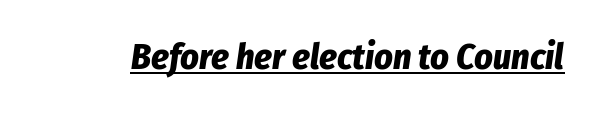
{"italic": "yes", "lean": "right", "slant_degrees": 8, "bold": "yes", "weight": "bold", "width": "condensed", "stroke_contrast": "low", "x_height": "medium", "monospaced": "no", "underline": "yes", "letter_spacing": "normal", "letter_spacing_em": 0.0, "glyph_px": 36}
